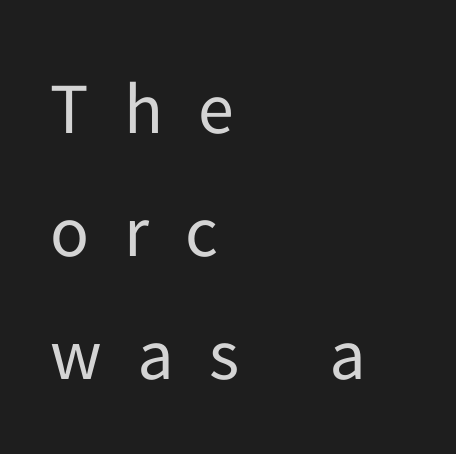
The image shows 72 px regular-weight sans-serif type, upright; set left-aligned, line spacing 1.71x, unusually wide letter spacing (+0.49 em), not underlined; low stroke contrast and a medium x-height.
